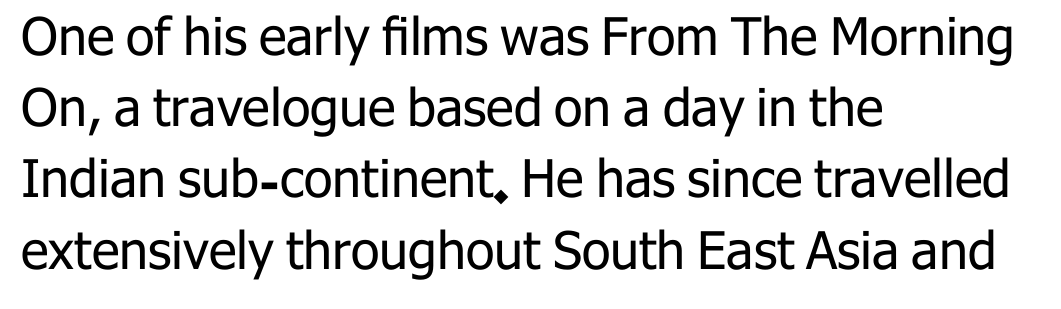
{"serif": "no", "italic": "no", "bold": "no", "weight": "regular", "width": "normal", "stroke_contrast": "low", "x_height": "medium", "monospaced": "no", "underline": "no", "align": "left", "line_spacing": "normal", "line_spacing_ratio": 1.37, "letter_spacing": "normal", "letter_spacing_em": 0.0, "glyph_px": 52}
